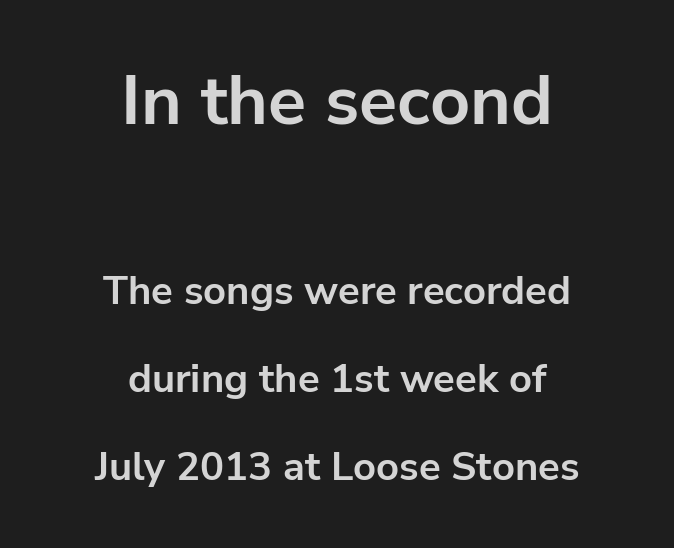
Q: Is the text bold? A: Yes.
Q: Is the text italic (slanted)? A: No, it is upright.
Q: Is the typeface a serif or a sans-serif typeface? A: Sans-serif.
Q: Is the text underlined? A: No.
Q: How is the paragraph aligned? A: Centered.
Q: Is the spacing between letters normal or unusually wide? A: Normal.
Q: Is the spacing between lines tight, normal or loose? A: Loose.
Q: Which block of text is set in a larger size, the first (top) or the second (bottom)? A: The first (top) one.
Q: Width (condensed, normal, or wide)? A: Normal.
Q: Stroke contrast? A: Low.
Q: x-height? A: Medium.
Q: Monospaced? A: No.
